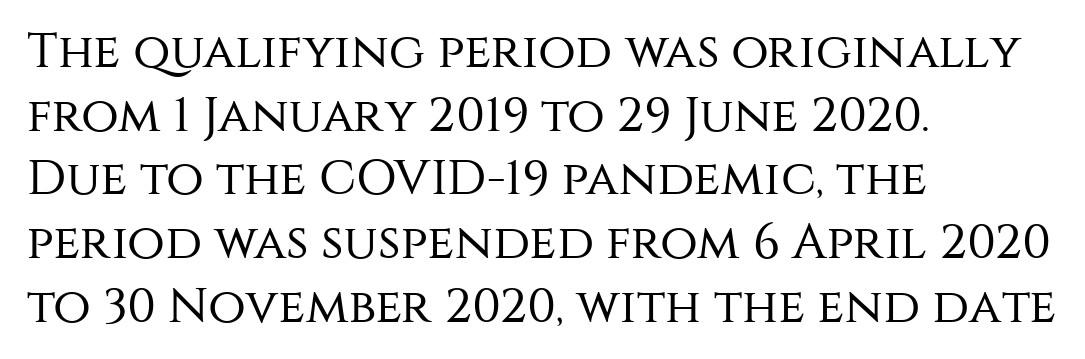
The image shows 49 px regular-weight sans-serif type, upright; set left-aligned, normal line spacing (1.3x), normal letter spacing, not underlined; medium stroke contrast and a large x-height.
